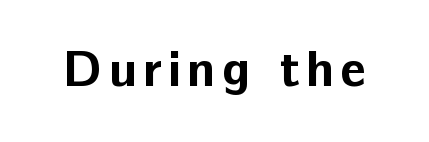
As a designer I'd log this as weight 700, bold. Proportional: the letters do not fall into vertical columns. Stroke terminals: plain, sans-serif. The typography opts for an upright posture over an oblique one.
